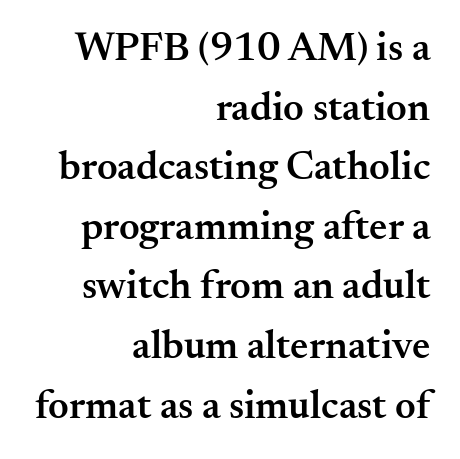
{"serif": "yes", "italic": "no", "bold": "semi", "weight": "semibold", "width": "normal", "stroke_contrast": "medium", "x_height": "small", "monospaced": "no", "underline": "no", "align": "right", "line_spacing": "normal", "line_spacing_ratio": 1.49, "letter_spacing": "normal", "letter_spacing_em": 0.0, "glyph_px": 40}
